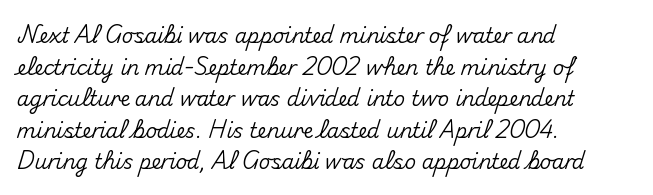
Q: Is the text italic (slanted)? A: Yes.
Q: Is the text underlined? A: No.
Q: How is the paragraph aligned? A: Left-aligned.
Q: Is the spacing between letters normal or unusually wide? A: Normal.
Q: Is the spacing between lines tight, normal or loose? A: Normal.
